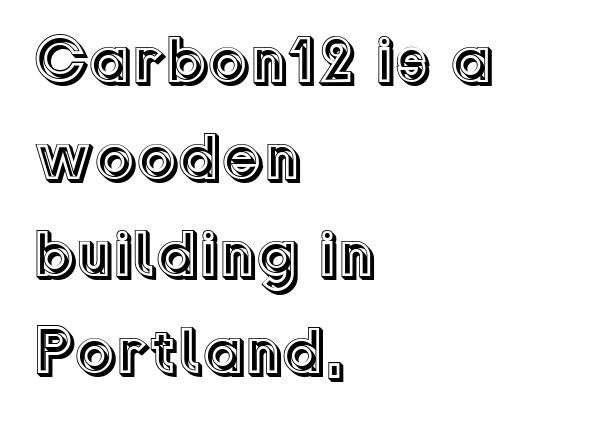
{"italic": "no", "width": "normal", "x_height": "medium", "monospaced": "no", "underline": "no", "align": "left", "line_spacing": "normal", "line_spacing_ratio": 1.47, "letter_spacing": "normal", "letter_spacing_em": 0.0, "glyph_px": 66}
